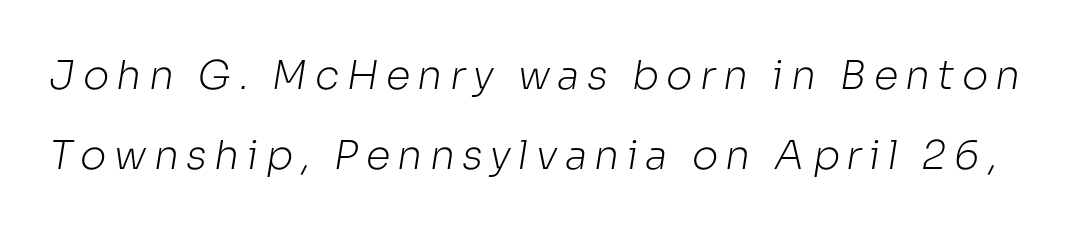
Q: Is the text bold? A: No.
Q: Is the typeface a serif or a sans-serif typeface? A: Sans-serif.
Q: Is the text underlined? A: No.
Q: Is the spacing between lines tight, normal or loose? A: Loose.
Q: Width (condensed, normal, or wide)? A: Normal.
Q: Stroke contrast? A: Low.
Q: x-height? A: Medium.
Q: Monospaced? A: No.
